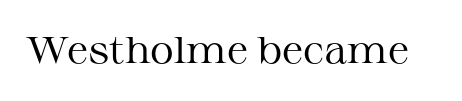
The image shows 37 px regular-weight, wide serif type, upright; set normal letter spacing, not underlined; medium stroke contrast and a medium x-height.
